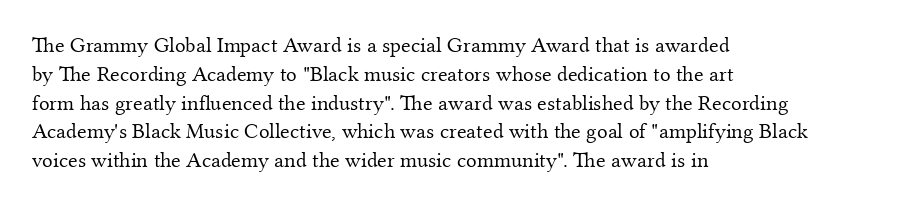
Q: Is the text bold? A: No.
Q: Is the text italic (slanted)? A: No, it is upright.
Q: Is the text underlined? A: No.
Q: How is the paragraph aligned? A: Left-aligned.
Q: Is the spacing between letters normal or unusually wide? A: Normal.
Q: Is the spacing between lines tight, normal or loose? A: Normal.
